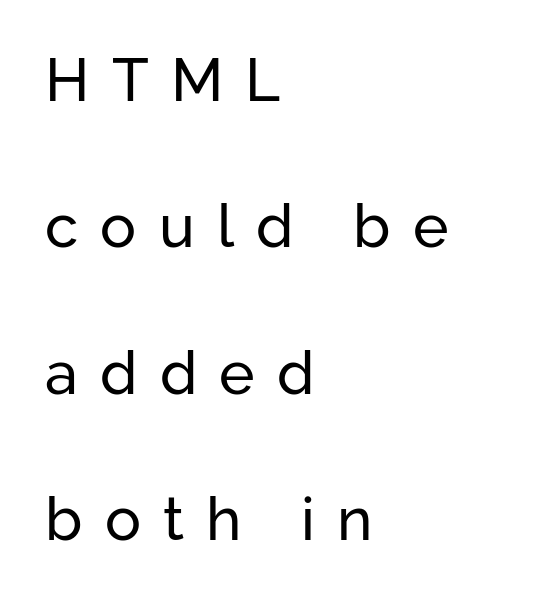
Q: Is the text bold? A: No.
Q: Is the text italic (slanted)? A: No, it is upright.
Q: Is the typeface a serif or a sans-serif typeface? A: Sans-serif.
Q: Is the text underlined? A: No.
Q: How is the paragraph aligned? A: Left-aligned.
Q: Is the spacing between letters normal or unusually wide? A: Unusually wide.
Q: Is the spacing between lines tight, normal or loose? A: Loose.
Q: Width (condensed, normal, or wide)? A: Normal.
Q: Stroke contrast? A: Low.
Q: x-height? A: Medium.
Q: Monospaced? A: No.
